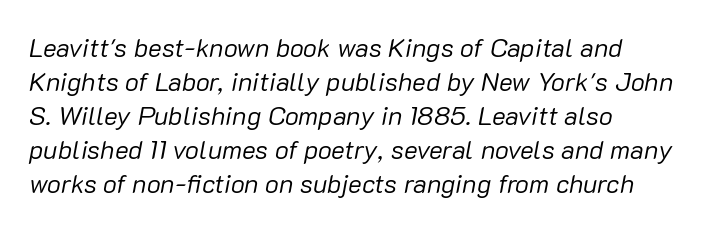
Q: Is the text bold? A: No.
Q: Is the text italic (slanted)? A: Yes, it leans right by about 10 degrees.
Q: Is the text underlined? A: No.
Q: How is the paragraph aligned? A: Left-aligned.
Q: Is the spacing between letters normal or unusually wide? A: Normal.
Q: Is the spacing between lines tight, normal or loose? A: Normal.
